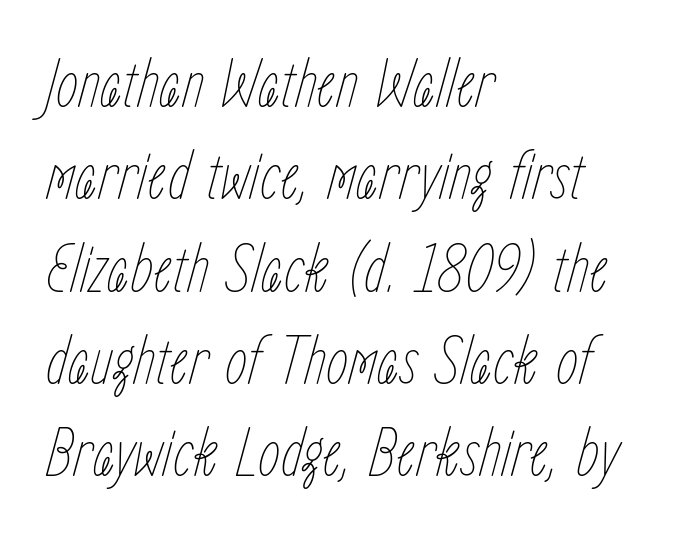
Only glyphs here, with clear space below each row. Heaviness? Minimal to ordinary, like unemphasized prose. A typesetter would call this leading conventional body-copy spacing. The rendering applies a slant to the glyphs. The passage shown has conventional tracking throughout. Looks like regular typesetting: each glyph gets only the width it needs.
